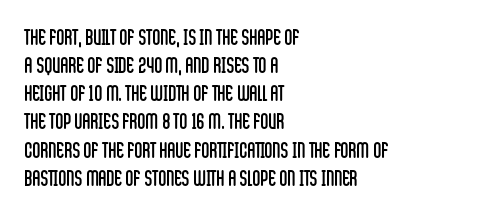
The image shows 22 px text type, upright; set left-aligned, normal line spacing (1.28x), normal letter spacing, not underlined.
